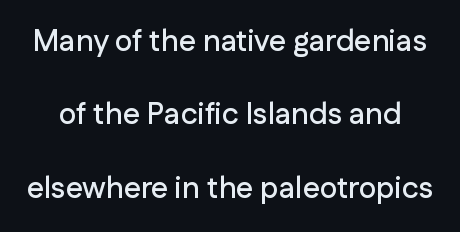
The image shows 30 px sans-serif type, upright; set loose line spacing (2.45x), normal letter spacing, not underlined; low stroke contrast and a medium x-height.
